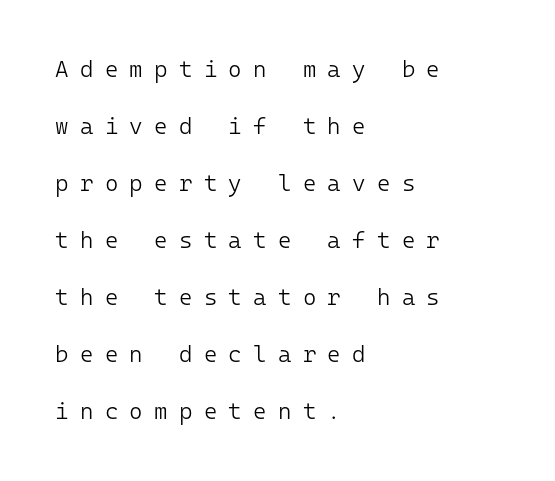
{"italic": "no", "bold": "no", "underline": "no", "align": "left", "line_spacing": "loose", "line_spacing_ratio": 2.48, "letter_spacing": "wide", "letter_spacing_em": 0.49, "glyph_px": 23}
